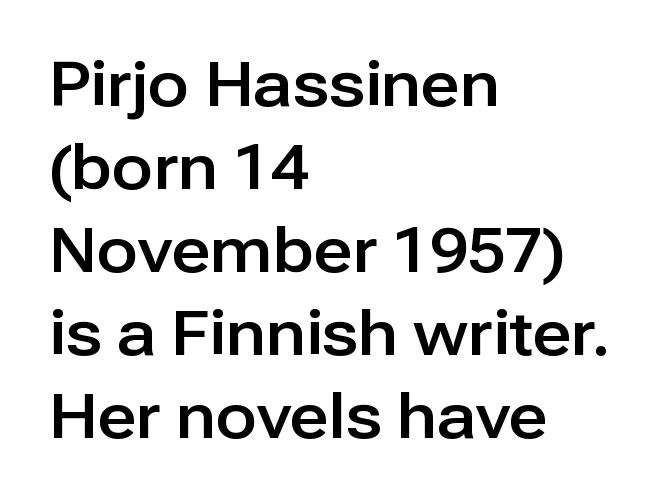
Proportional: the letters do not fall into vertical columns. Ordinary non-slanted type is in use. A classic flush-left, rag-right setting is used for this passage. This sample keeps an unexceptional amount of space between lines. Beneath every word, the page is bare. The designer went with a sans here, leaving each stem footless.
